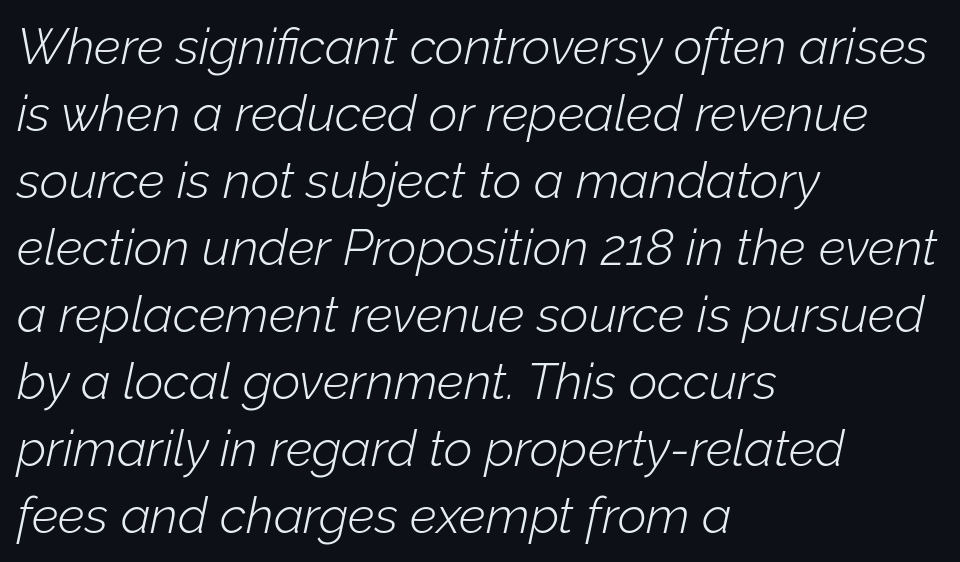
The image shows 50 px light type, italic (leaning right); set left-aligned, normal line spacing (1.34x), normal letter spacing, not underlined; low stroke contrast and a medium x-height.
